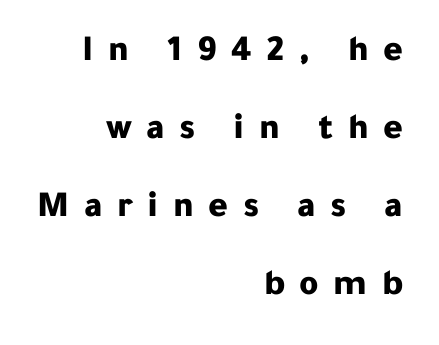
Q: Is the text bold? A: Yes.
Q: Is the text italic (slanted)? A: No, it is upright.
Q: Is the typeface a serif or a sans-serif typeface? A: Sans-serif.
Q: Is the text underlined? A: No.
Q: How is the paragraph aligned? A: Right-aligned.
Q: Is the spacing between letters normal or unusually wide? A: Unusually wide.
Q: Is the spacing between lines tight, normal or loose? A: Loose.
Q: Width (condensed, normal, or wide)? A: Normal.
Q: Stroke contrast? A: Low.
Q: x-height? A: Medium.
Q: Monospaced? A: No.
